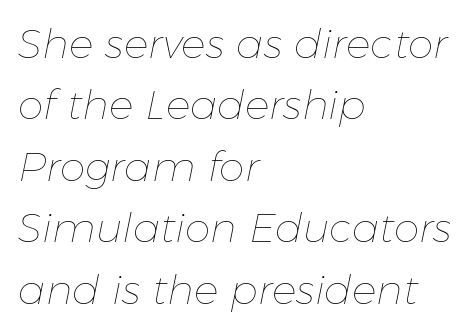
{"italic": "yes", "lean": "right", "slant_degrees": 11, "bold": "no", "weight": "thin", "width": "normal", "stroke_contrast": "low", "x_height": "medium", "monospaced": "no", "underline": "no", "align": "left", "line_spacing": "normal", "line_spacing_ratio": 1.5, "letter_spacing": "normal", "letter_spacing_em": 0.0, "glyph_px": 41}
